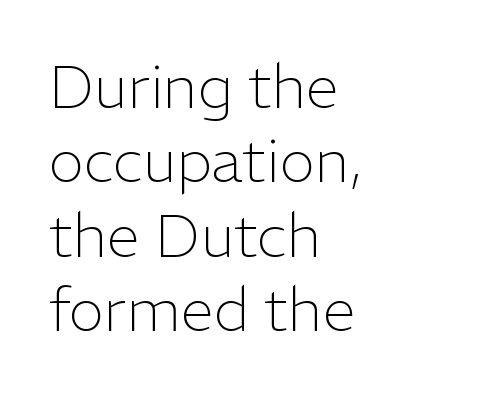
How are the letters spaced? Ordinarily, with no added tracking. The lines in this sample share a left origin and differ only in where they stop. A sans-serif font was chosen for this passage. This is roman type, the default non-slanted kind. A typesetter would call this proportional, since set widths differ per character. No chunkiness to these letters — they're not bold.
